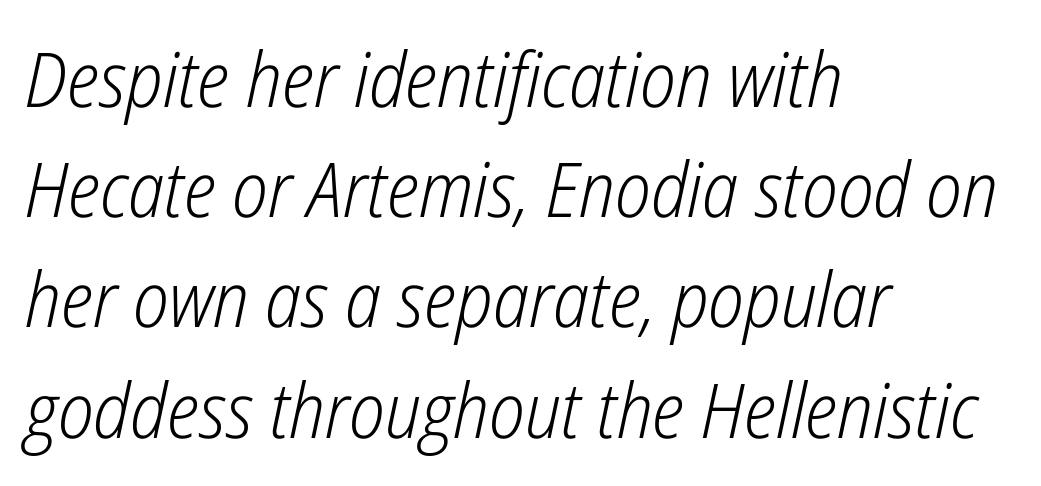
{"italic": "yes", "lean": "right", "slant_degrees": 12, "bold": "no", "weight": "light", "width": "condensed", "stroke_contrast": "low", "x_height": "medium", "monospaced": "no", "underline": "no", "align": "left", "line_spacing": "normal", "line_spacing_ratio": 1.45, "letter_spacing": "normal", "letter_spacing_em": 0.0, "glyph_px": 76}
